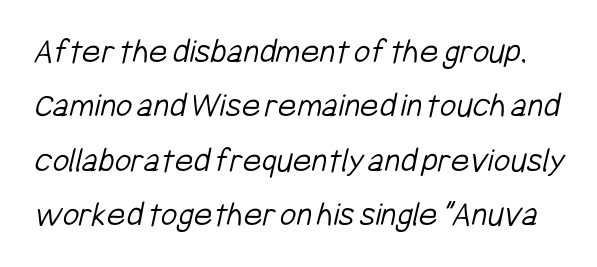
The font family rendered here belongs to the sans-serif group. Is this a fixed-width face? No — the glyphs have proportional, varying widths. The baseline area is clear. Weight class: somewhere from thin through regular.
